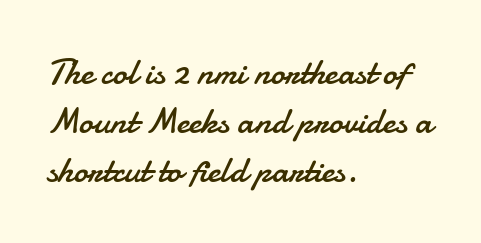
Q: Is the text bold? A: No.
Q: Is the text italic (slanted)? A: Yes.
Q: Is the typeface a serif or a sans-serif typeface? A: Sans-serif.
Q: Is the text underlined? A: No.
Q: How is the paragraph aligned? A: Left-aligned.
Q: Is the spacing between letters normal or unusually wide? A: Normal.
Q: Is the spacing between lines tight, normal or loose? A: Normal.
Q: Width (condensed, normal, or wide)? A: Normal.
Q: Stroke contrast? A: Low.
Q: x-height? A: Small.
Q: Monospaced? A: No.
